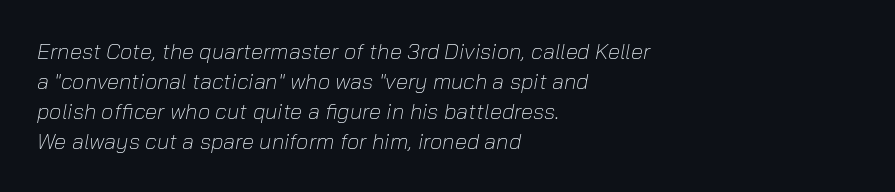
The image shows 22 px text type, italic (leaning right); set left-aligned, normal line spacing (1.36x), normal letter spacing, not underlined.
